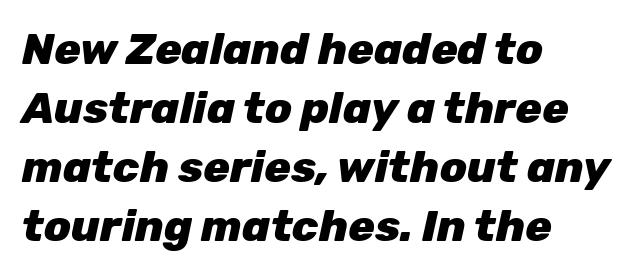
{"italic": "yes", "lean": "right", "slant_degrees": 12, "bold": "yes", "weight": "heavy", "width": "normal", "stroke_contrast": "low", "x_height": "medium", "monospaced": "no", "underline": "no", "align": "left", "line_spacing": "normal", "line_spacing_ratio": 1.34, "letter_spacing": "normal", "letter_spacing_em": 0.0, "glyph_px": 44}
